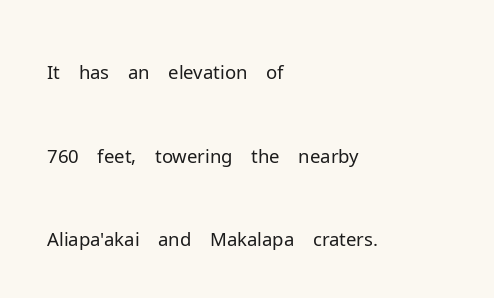
Do the letters lean? They stand straight. A sans-serif font was chosen for this passage. Teacher's note: observe the even left margin — that is flush-left alignment. No word sits above an underline. Between one letter and the next there's only the usual sliver of space. These lines are rendered in a variable-pitch font.
